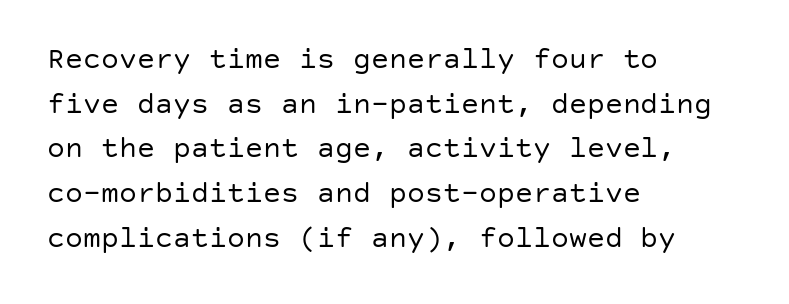
The image shows 30 px regular-weight sans-serif type, upright; set left-aligned, normal line spacing (1.49x), normal letter spacing, not underlined; low stroke contrast and a large x-height.
